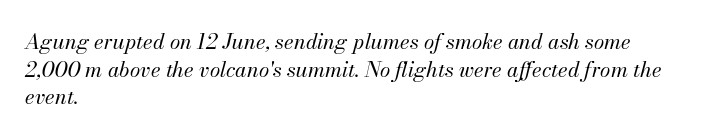
The image shows 21 px text type, italic (leaning right); set left-aligned, normal line spacing (1.31x), normal letter spacing, not underlined.
